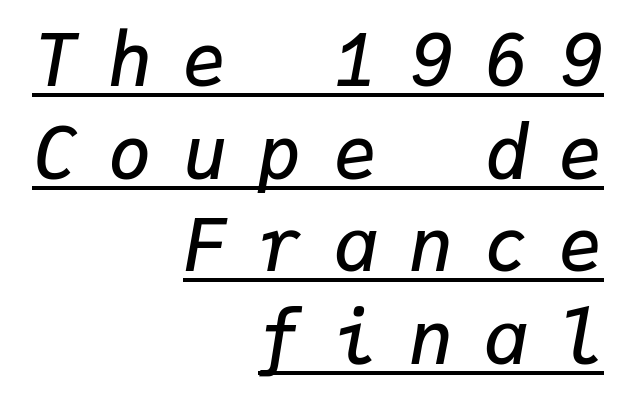
Q: Is the text bold? A: Semi-bold.
Q: Is the text italic (slanted)? A: Yes, it leans right by about 9 degrees.
Q: Is the text underlined? A: Yes.
Q: How is the paragraph aligned? A: Right-aligned.
Q: Is the spacing between letters normal or unusually wide? A: Unusually wide.
Q: Is the spacing between lines tight, normal or loose? A: Normal.
Q: Width (condensed, normal, or wide)? A: Normal.
Q: Stroke contrast? A: Low.
Q: x-height? A: Medium.
Q: Monospaced? A: Yes.
